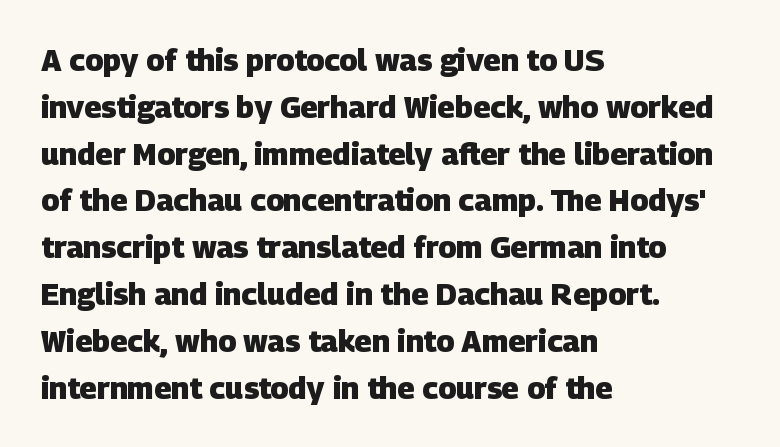
The image shows 30 px heavy sans-serif type; set left-aligned, normal line spacing (1.56x), normal letter spacing, not underlined; low stroke contrast and a large x-height.
